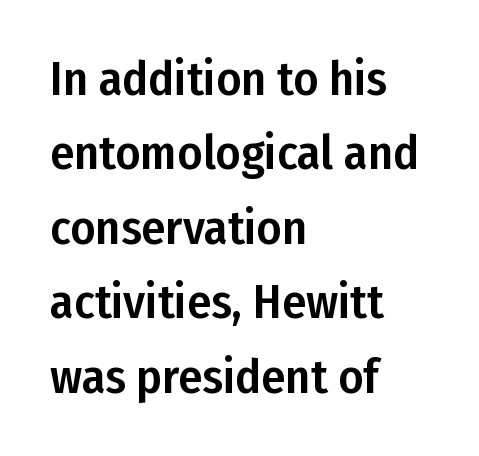
Q: Is the text italic (slanted)? A: No, it is upright.
Q: Is the typeface a serif or a sans-serif typeface? A: Sans-serif.
Q: Is the text underlined? A: No.
Q: How is the paragraph aligned? A: Left-aligned.
Q: Is the spacing between letters normal or unusually wide? A: Normal.
Q: Is the spacing between lines tight, normal or loose? A: Normal.
Q: Width (condensed, normal, or wide)? A: Condensed.
Q: Stroke contrast? A: Low.
Q: x-height? A: Medium.
Q: Monospaced? A: No.
